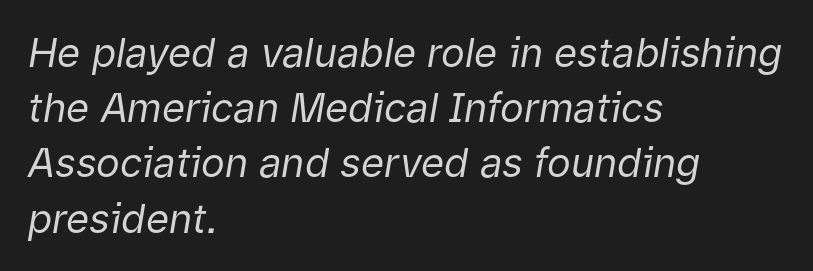
The image shows 40 px regular-weight type, italic (leaning right); set left-aligned, normal line spacing (1.38x), normal letter spacing, not underlined; low stroke contrast and a medium x-height.
